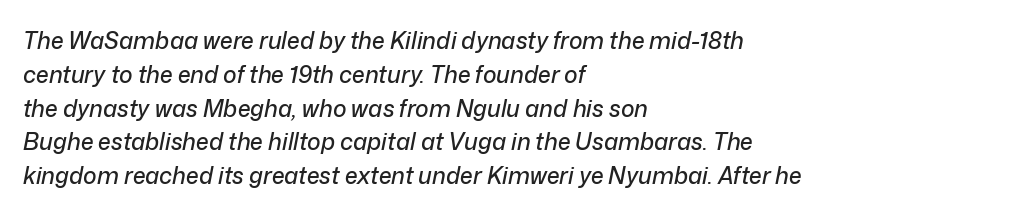
This rendering leaves character spacing at its baseline value. Bare-footed words on every line. You can tell it's italic because the verticals aren't actually vertical. Typeset ragged right — the left edge is the straight one. The rendering uses a moderate line-height, typical for paragraphs.
